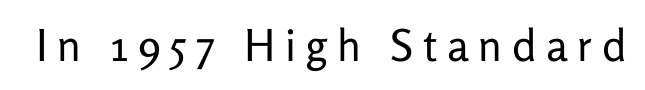
{"serif": "no", "italic": "no", "bold": "no", "weight": "regular", "width": "normal", "stroke_contrast": "low", "x_height": "medium", "monospaced": "no", "underline": "no", "letter_spacing": "wide", "letter_spacing_em": 0.22, "glyph_px": 44}
